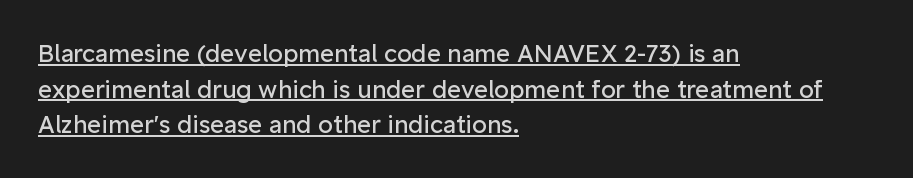
{"italic": "no", "bold": "no", "underline": "yes", "align": "left", "line_spacing": "normal", "line_spacing_ratio": 1.48, "letter_spacing": "normal", "letter_spacing_em": 0.0, "glyph_px": 24}
